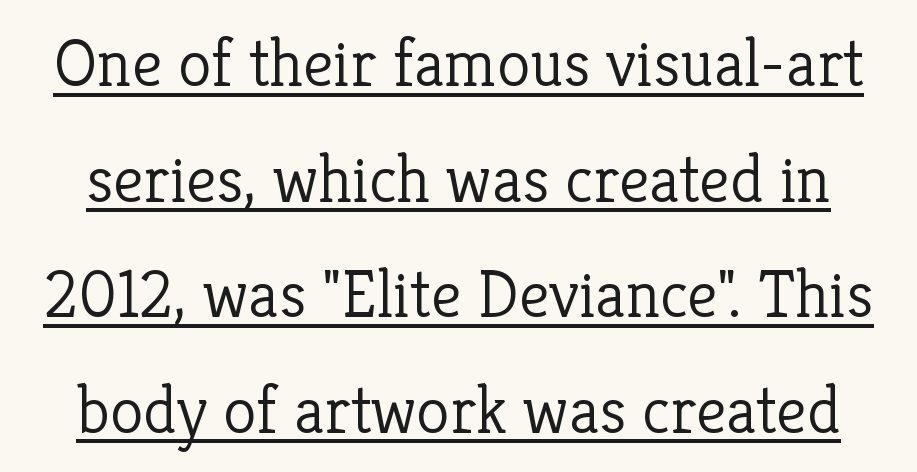
{"serif": "yes", "italic": "no", "bold": "no", "weight": "light", "width": "normal", "stroke_contrast": "low", "x_height": "medium", "monospaced": "no", "underline": "yes", "line_spacing": "normal", "line_spacing_ratio": 1.7, "letter_spacing": "normal", "letter_spacing_em": 0.0, "glyph_px": 68}
